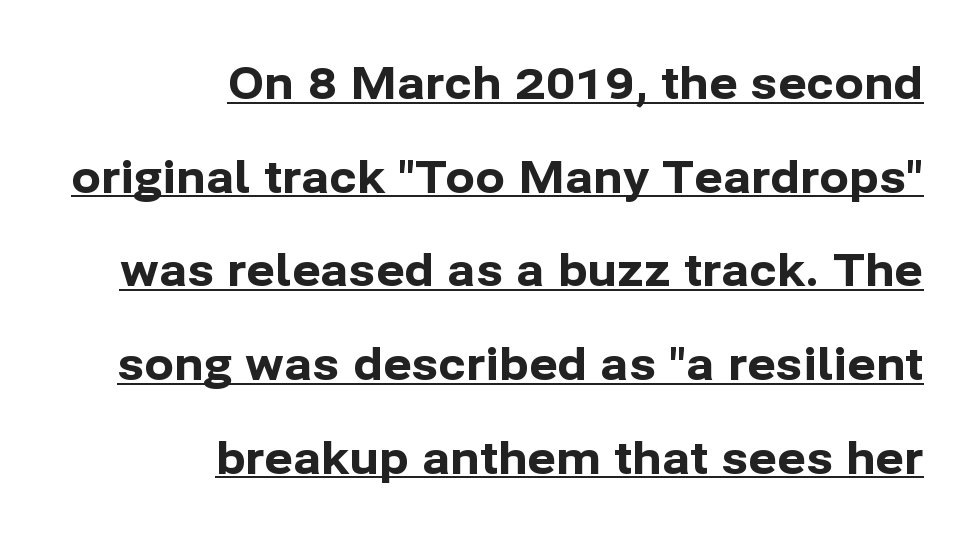
{"serif": "no", "italic": "no", "bold": "yes", "weight": "bold", "width": "normal", "stroke_contrast": "low", "x_height": "medium", "monospaced": "no", "underline": "yes", "align": "right", "line_spacing": "loose", "line_spacing_ratio": 2.13, "letter_spacing": "normal", "letter_spacing_em": 0.0, "glyph_px": 44}
